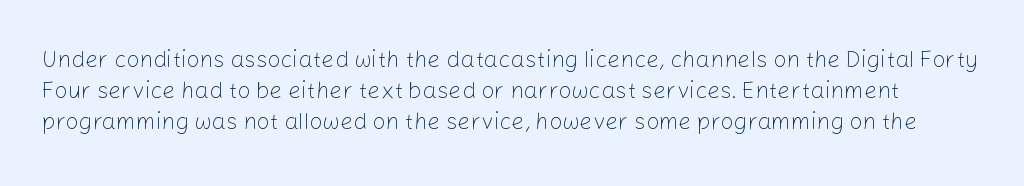
Q: Is the text bold? A: No.
Q: Is the text italic (slanted)? A: No, it is upright.
Q: Is the text underlined? A: No.
Q: Is the spacing between letters normal or unusually wide? A: Normal.
Q: Is the spacing between lines tight, normal or loose? A: Normal.
